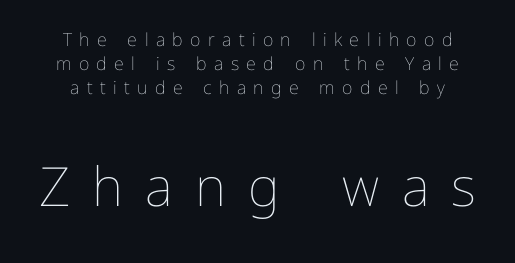
The designer gave the closing block more size than the opening block. The leading is moderate, giving the passage an even texture. Vertical strokes here are truly vertical. The typesetting does not lean heavy: it is not bold. This sample has the flowing, uneven cadence of proportional lettering.
